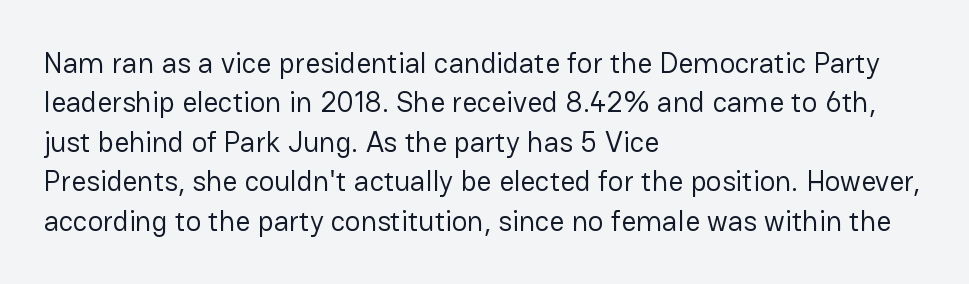
Q: Is the text bold? A: No.
Q: Is the text italic (slanted)? A: No, it is upright.
Q: Is the typeface a serif or a sans-serif typeface? A: Sans-serif.
Q: Is the text underlined? A: No.
Q: How is the paragraph aligned? A: Left-aligned.
Q: Is the spacing between letters normal or unusually wide? A: Normal.
Q: Is the spacing between lines tight, normal or loose? A: Normal.
Q: Width (condensed, normal, or wide)? A: Normal.
Q: Stroke contrast? A: Low.
Q: x-height? A: Medium.
Q: Monospaced? A: No.
